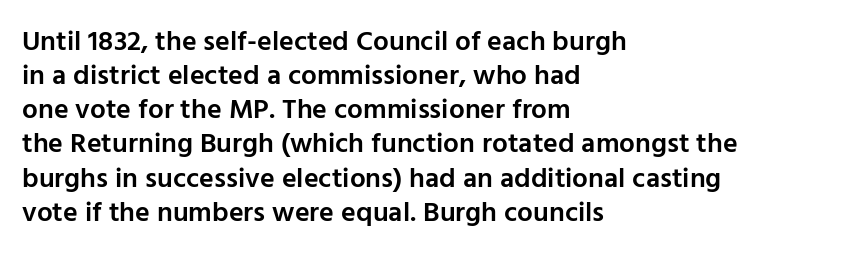
Rendered with straight, roman letterforms. Between one letter and the next there's only the usual sliver of space. I'd describe the lettering as semibold — firm but not a full bold. Descenders hang freely into open space. The rendering anchors every line to the left-hand side. Here the designer chose a conventional face with non-uniform glyph widths.
